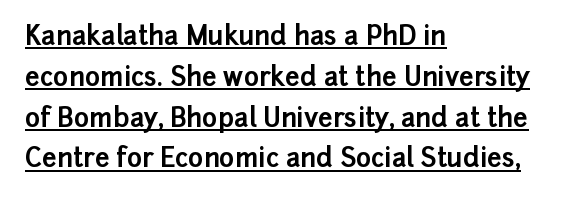
The font's upright variant was chosen for this text. Caption: lettering with a line underneath. The type is set solid horizontally, with unmodified tracking. Regarding leading, the lines here are spaced in the standard way.
